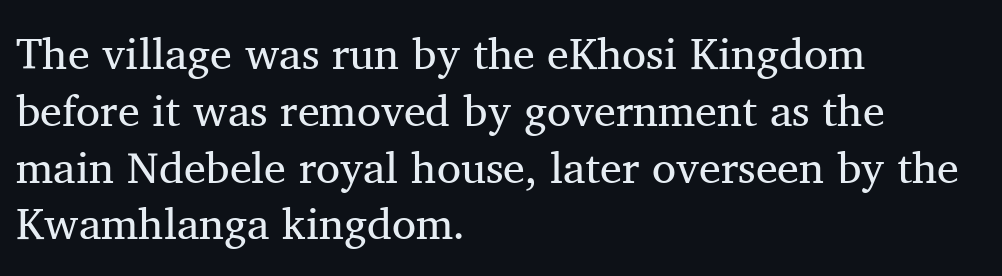
If you drew a line through each stem, it would be perfectly vertical. These lines stack with their left ends in a neat column. Looks like regular typesetting: each glyph gets only the width it needs. A typesetter would label this face a serif.
